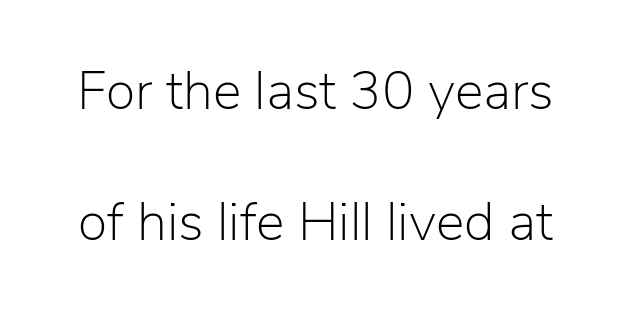
{"serif": "no", "italic": "no", "bold": "no", "weight": "light", "width": "normal", "stroke_contrast": "low", "x_height": "medium", "monospaced": "no", "underline": "no", "line_spacing": "loose", "line_spacing_ratio": 2.43, "letter_spacing": "normal", "letter_spacing_em": 0.0, "glyph_px": 54}
